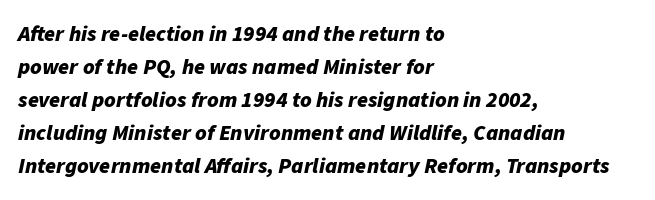
The image shows 22 px bold type, italic (leaning right); set left-aligned, normal line spacing (1.5x), normal letter spacing, not underlined.
